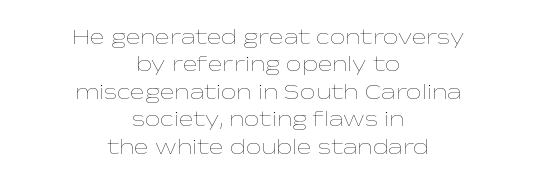
{"italic": "no", "bold": "no", "underline": "no", "align": "center", "line_spacing": "normal", "line_spacing_ratio": 1.25, "letter_spacing": "normal", "letter_spacing_em": 0.0, "glyph_px": 22}
